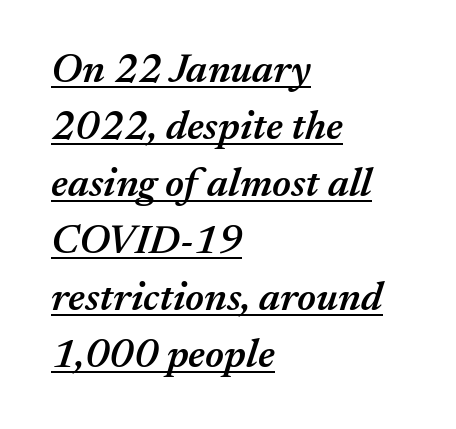
{"italic": "yes", "lean": "right", "slant_degrees": 17, "bold": "semi", "weight": "semibold", "width": "normal", "stroke_contrast": "medium", "x_height": "medium", "monospaced": "no", "underline": "yes", "align": "left", "line_spacing": "normal", "line_spacing_ratio": 1.39, "letter_spacing": "normal", "letter_spacing_em": 0.0, "glyph_px": 41}
